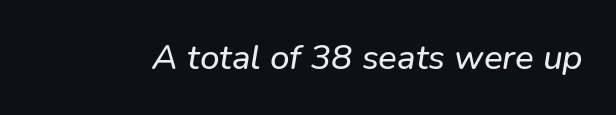
The letters advance in unequal steps, a hallmark of proportional type. Nobody drew a line under any word here. Glyph-to-glyph distance matches everyday printed text. The font family rendered here belongs to the sans-serif group.
